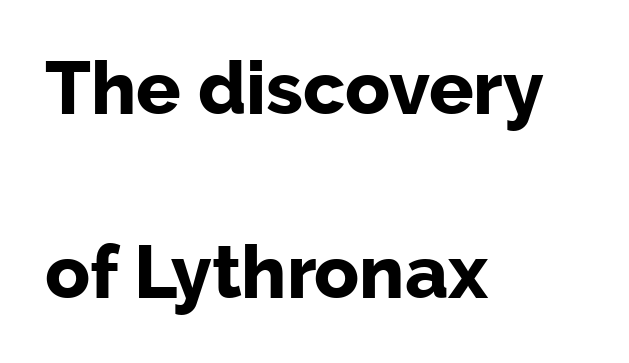
Q: Is the text bold? A: Yes.
Q: Is the text italic (slanted)? A: No, it is upright.
Q: Is the typeface a serif or a sans-serif typeface? A: Sans-serif.
Q: Is the text underlined? A: No.
Q: How is the paragraph aligned? A: Left-aligned.
Q: Is the spacing between letters normal or unusually wide? A: Normal.
Q: Is the spacing between lines tight, normal or loose? A: Loose.
Q: Width (condensed, normal, or wide)? A: Normal.
Q: Stroke contrast? A: Low.
Q: x-height? A: Medium.
Q: Monospaced? A: No.
